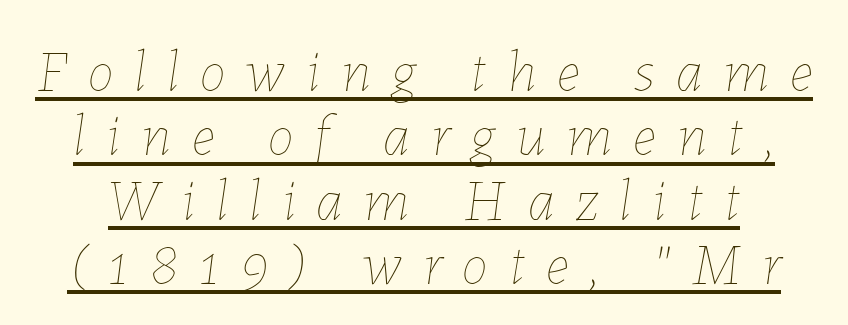
The axis of the letterforms is tilted away from vertical. These lines are rendered in a variable-pitch font. This is not heavy type; no bold has been used. A typesetter would call this heavily tracked-out type. The lines are packed closely together with very little leading.
